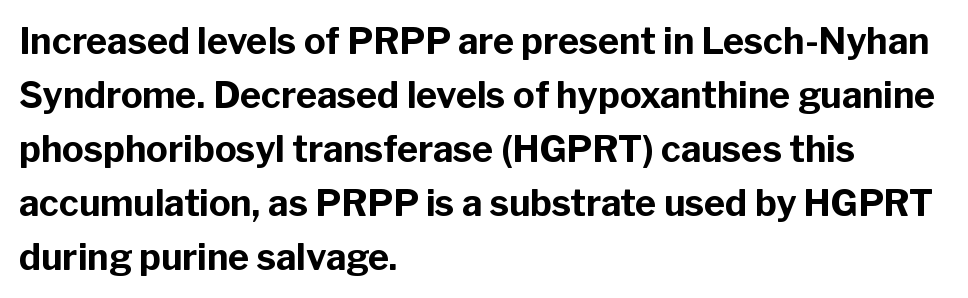
Each row of text sits above clean, open space. Left-aligned paragraph, ragged on the right. Here the glyphs are tracked normally, forming tight word shapes. Summary of vertical rhythm: regular, with standard interline spacing.
